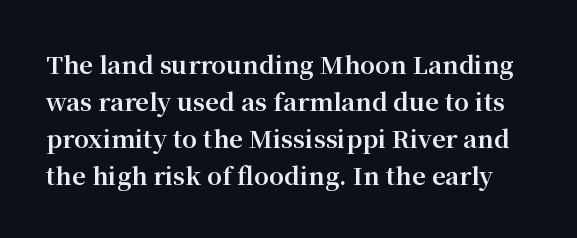
The image shows 24 px bold type, upright; set normal line spacing (1.54x), normal letter spacing, not underlined.
